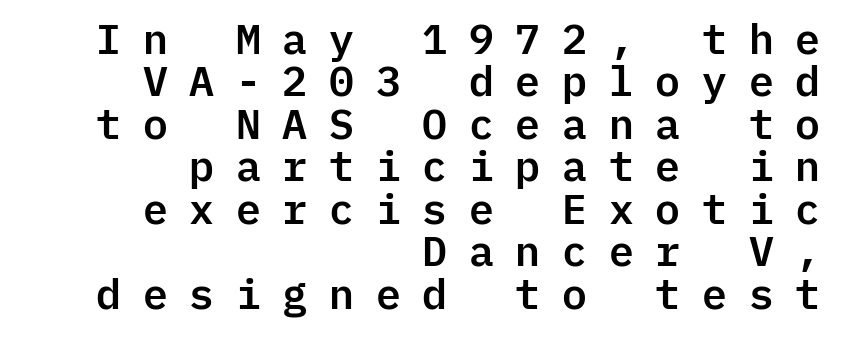
{"serif": "no", "italic": "no", "width": "normal", "stroke_contrast": "low", "x_height": "medium", "monospaced": "yes", "underline": "no", "align": "right", "line_spacing": "tight", "line_spacing_ratio": 1.01, "letter_spacing": "wide", "letter_spacing_em": 0.47, "glyph_px": 42}
